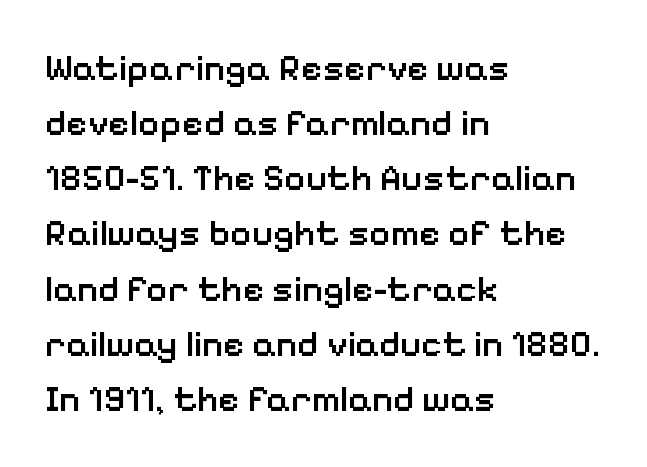
{"serif": "no", "italic": "no", "bold": "semi", "weight": "semibold", "width": "normal", "stroke_contrast": "low", "x_height": "medium", "monospaced": "no", "underline": "no", "align": "left", "line_spacing": "normal", "line_spacing_ratio": 1.49, "letter_spacing": "normal", "letter_spacing_em": 0.0, "glyph_px": 37}
